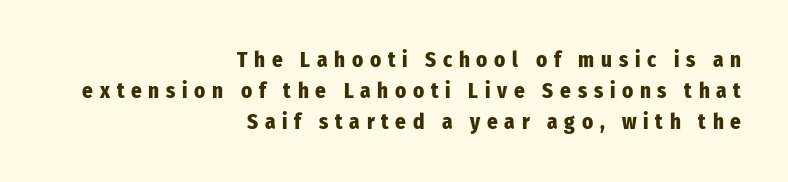
The image shows 21 px bold type, upright; set right-aligned, normal line spacing (1.47x), unusually wide letter spacing (+0.32 em), not underlined.
